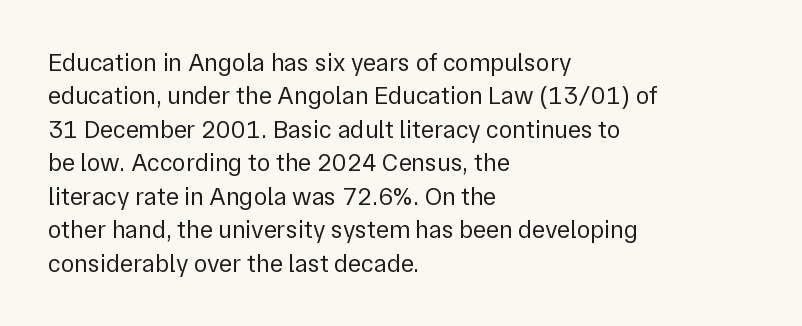
Notice how the stems are strictly vertical — no italics here. Clear beneath every line of the passage. Compared with typical paragraphs, the rows here are spaced about the same. The letters look calm and open, with moderate or lighter stems. Spacing between characters is what you'd get straight out of the box.
